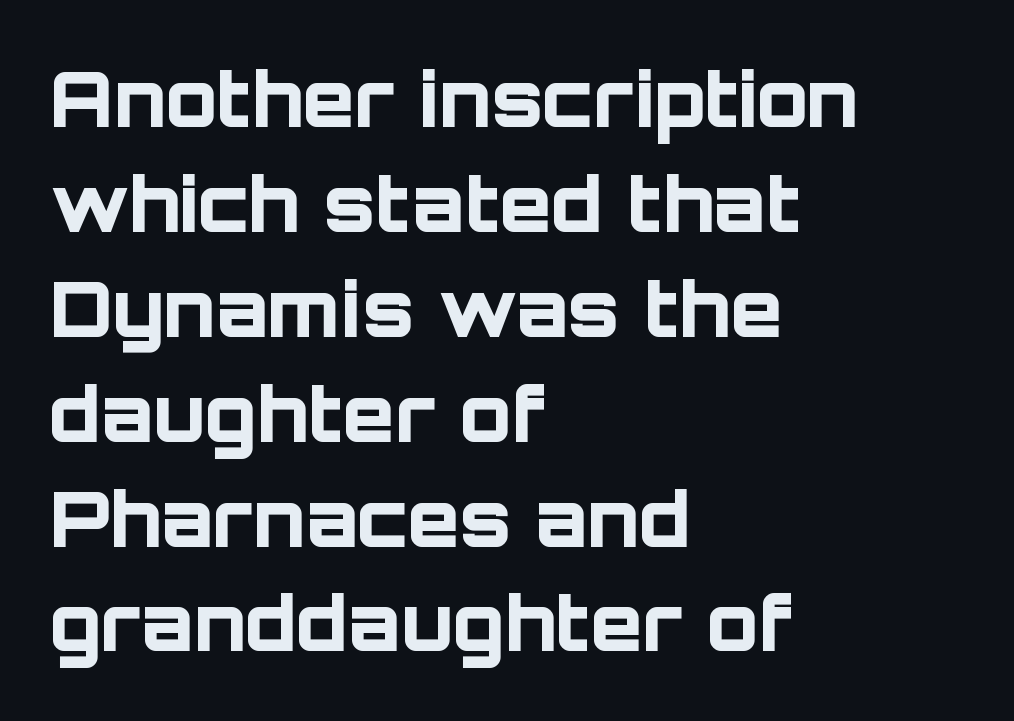
The image shows 76 px bold sans-serif type, upright; set left-aligned, normal line spacing (1.38x), normal letter spacing, not underlined; low stroke contrast and a large x-height.
